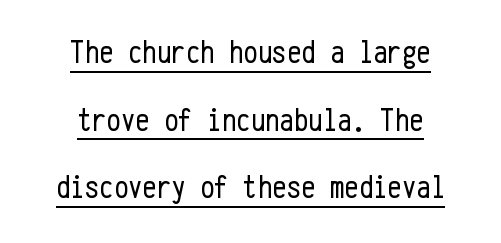
The image shows 32 px regular-weight, condensed sans-serif type, upright, monospaced; set centered, loose line spacing (2.11x), normal letter spacing, underlined; low stroke contrast and a medium x-height.
